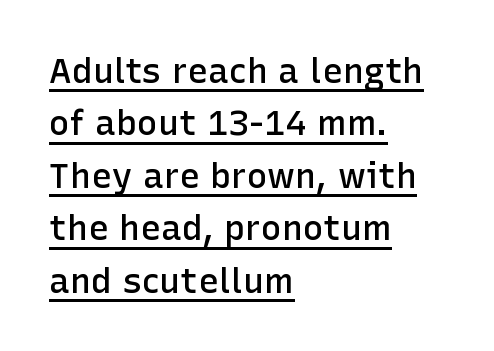
The image shows 35 px semibold sans-serif type, upright; set left-aligned, normal line spacing (1.5x), normal letter spacing, underlined; low stroke contrast and a medium x-height.
